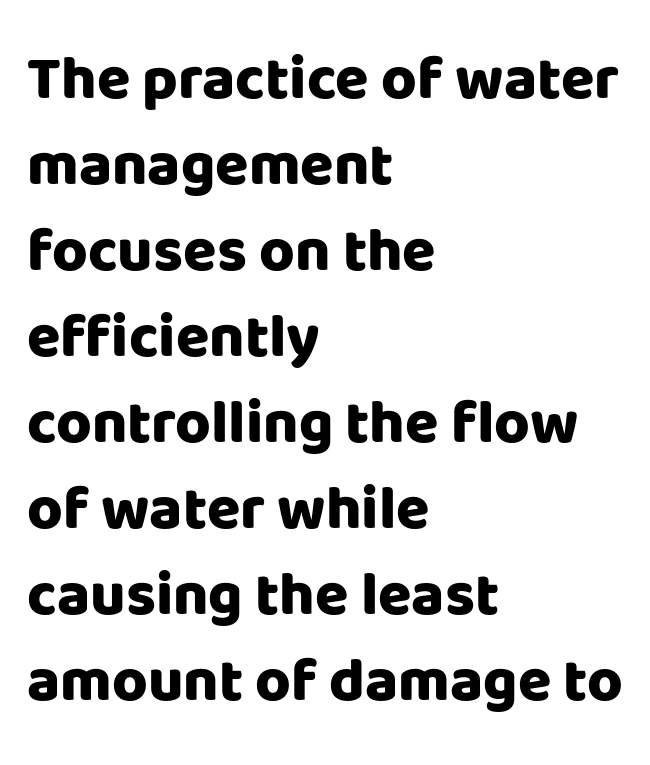
The image shows 61 px heavy sans-serif type, upright; set left-aligned, normal line spacing (1.41x), normal letter spacing, not underlined; low stroke contrast and a large x-height.
